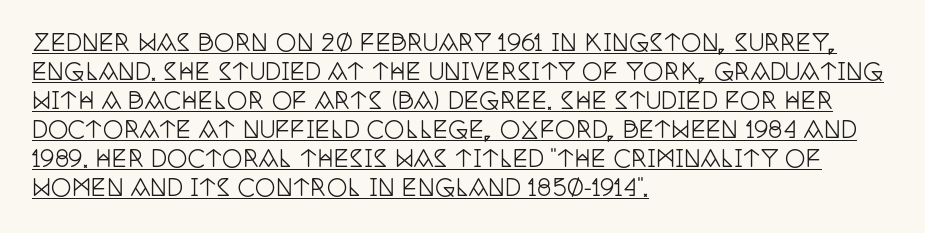
Q: Is the text italic (slanted)? A: No, it is upright.
Q: Is the text underlined? A: Yes.
Q: How is the paragraph aligned? A: Left-aligned.
Q: Is the spacing between letters normal or unusually wide? A: Normal.
Q: Is the spacing between lines tight, normal or loose? A: Normal.
